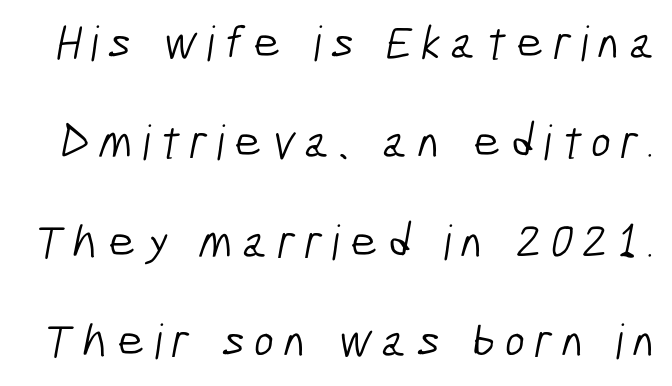
Q: Is the text bold? A: No.
Q: Is the typeface a serif or a sans-serif typeface? A: Sans-serif.
Q: Is the text underlined? A: No.
Q: Is the spacing between letters normal or unusually wide? A: Unusually wide.
Q: Is the spacing between lines tight, normal or loose? A: Loose.
Q: Width (condensed, normal, or wide)? A: Condensed.
Q: Stroke contrast? A: Low.
Q: x-height? A: Medium.
Q: Monospaced? A: No.
